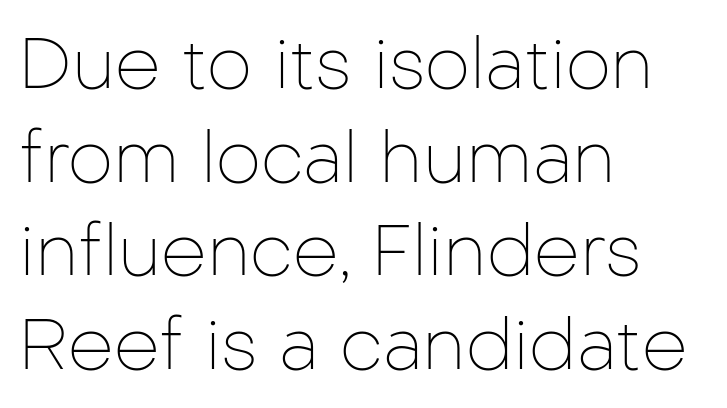
The image shows 72 px thin sans-serif type, upright; set left-aligned, normal line spacing (1.3x), normal letter spacing, not underlined; low stroke contrast and a medium x-height.
